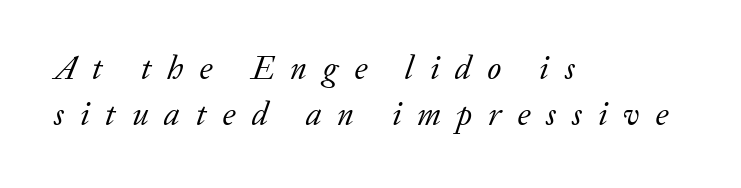
The image shows 33 px regular-weight serif type, italic (leaning right); set left-aligned, normal line spacing (1.39x), unusually wide letter spacing (+0.48 em), not underlined; low stroke contrast and a medium x-height.
